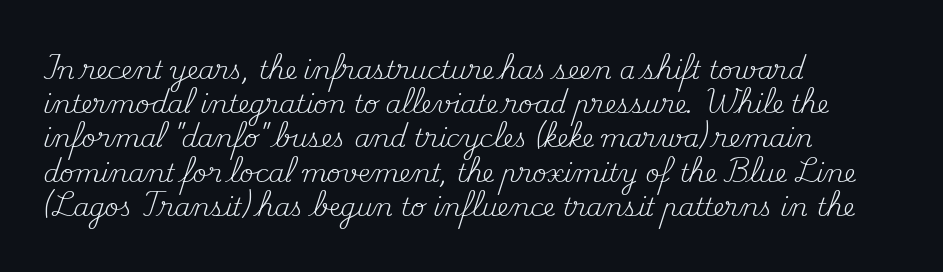
The area under the type is left untouched. Observe the ordinary spacing: letters are neighbours, not strangers. Notice how the passage keeps a crisp vertical edge on the left only.
